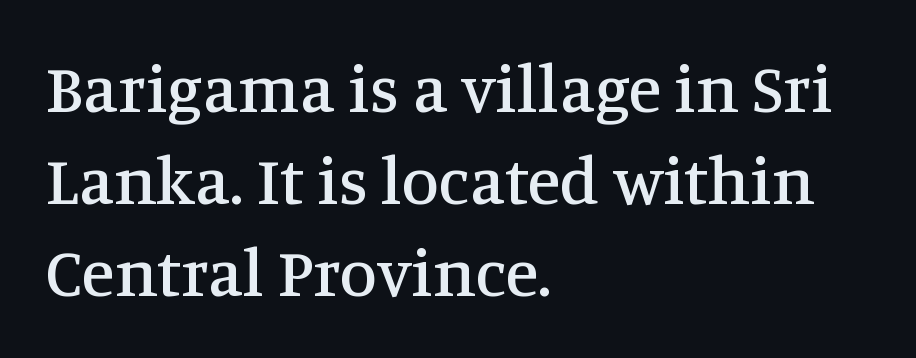
{"serif": "yes", "italic": "no", "width": "normal", "stroke_contrast": "medium", "x_height": "large", "monospaced": "no", "underline": "no", "align": "left", "line_spacing": "normal", "line_spacing_ratio": 1.35, "letter_spacing": "normal", "letter_spacing_em": 0.0, "glyph_px": 68}
